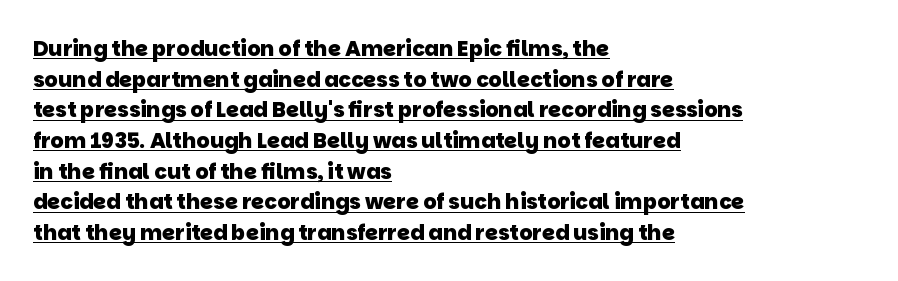
{"bold": "yes", "underline": "yes", "align": "left", "line_spacing": "normal", "line_spacing_ratio": 1.46, "letter_spacing": "normal", "letter_spacing_em": 0.0, "glyph_px": 21}
